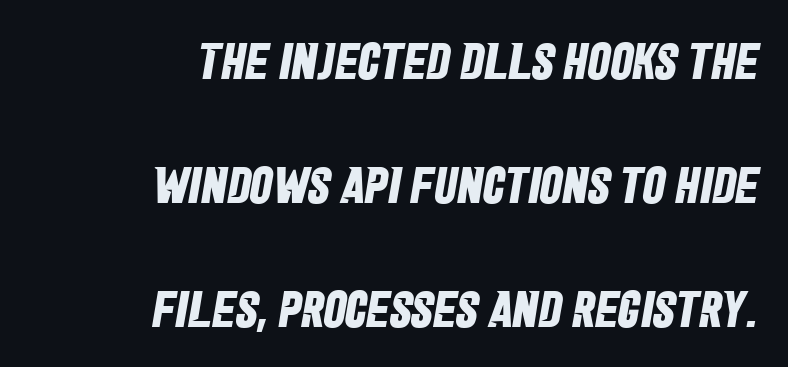
Q: Is the text bold? A: Yes.
Q: Is the typeface a serif or a sans-serif typeface? A: Sans-serif.
Q: Is the text underlined? A: No.
Q: How is the paragraph aligned? A: Right-aligned.
Q: Is the spacing between letters normal or unusually wide? A: Normal.
Q: Is the spacing between lines tight, normal or loose? A: Loose.
Q: Width (condensed, normal, or wide)? A: Condensed.
Q: Stroke contrast? A: Low.
Q: x-height? A: Large.
Q: Monospaced? A: No.
